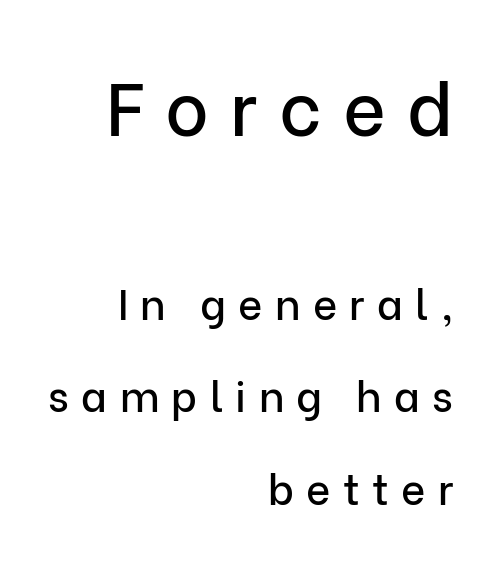
Caption: upper text group enlarged, lower text group reduced. Words appear elongated and porous because spacing is wide. The passage is arranged like a letterhead date or caption credit — flush right. If you drew a line through each stem, it would be perfectly vertical.
